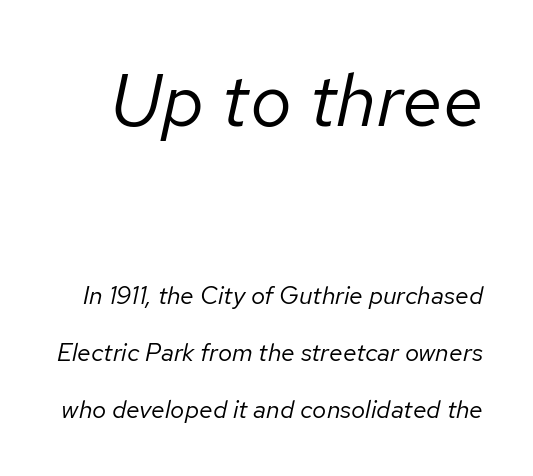
Q: Is the text bold? A: No.
Q: Is the text italic (slanted)? A: Yes, it leans right by about 12 degrees.
Q: Is the text underlined? A: No.
Q: Is the spacing between letters normal or unusually wide? A: Normal.
Q: Is the spacing between lines tight, normal or loose? A: Loose.
Q: Which block of text is set in a larger size, the first (top) or the second (bottom)? A: The first (top) one.
Q: Width (condensed, normal, or wide)? A: Normal.
Q: Stroke contrast? A: Low.
Q: x-height? A: Medium.
Q: Monospaced? A: No.
